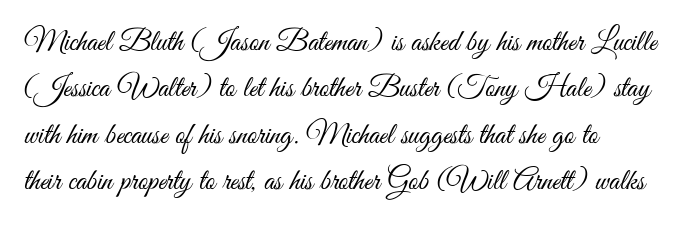
The image shows 30 px light, condensed sans-serif type; set normal line spacing (1.55x), normal letter spacing, not underlined; medium stroke contrast and a small x-height.
